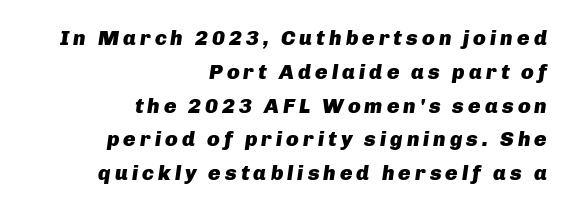
{"italic": "yes", "lean": "right", "slant_degrees": 8, "bold": "yes", "underline": "no", "align": "right", "line_spacing": "normal", "line_spacing_ratio": 1.61, "glyph_px": 21}
